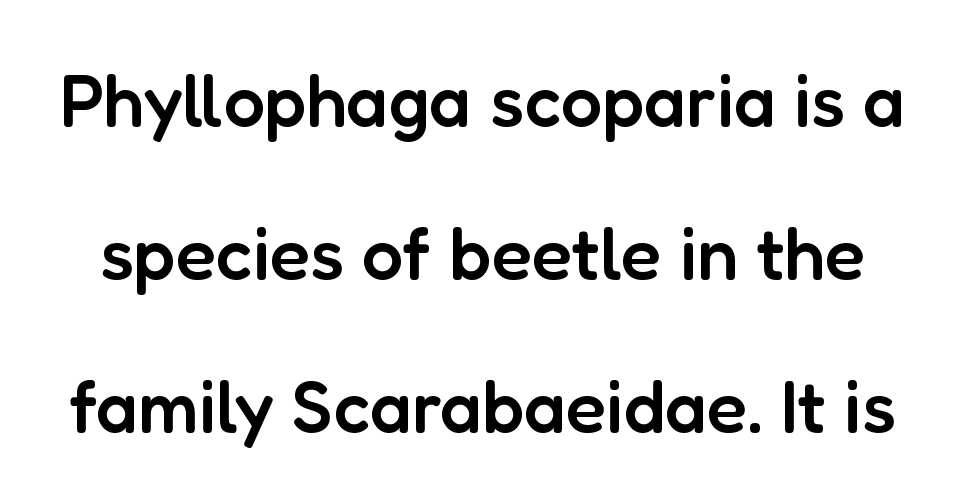
Q: Is the text bold? A: Semi-bold.
Q: Is the text italic (slanted)? A: No, it is upright.
Q: Is the typeface a serif or a sans-serif typeface? A: Sans-serif.
Q: Is the text underlined? A: No.
Q: Is the spacing between letters normal or unusually wide? A: Normal.
Q: Is the spacing between lines tight, normal or loose? A: Loose.
Q: Width (condensed, normal, or wide)? A: Normal.
Q: Stroke contrast? A: Low.
Q: x-height? A: Medium.
Q: Monospaced? A: No.
